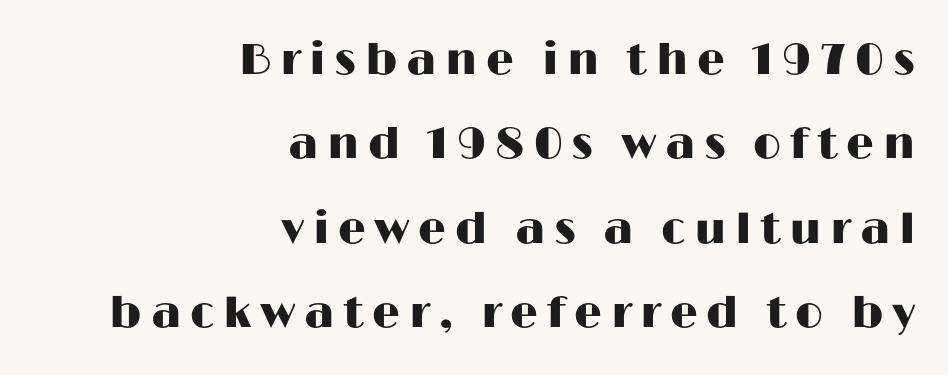
This rendering features lettering with no underline. This sample uses expanded letter spacing, leaving extra air between glyphs. Leftover space on each line is placed entirely before the opening word. Are there feet on the stems? There aren't — it's a sans.
